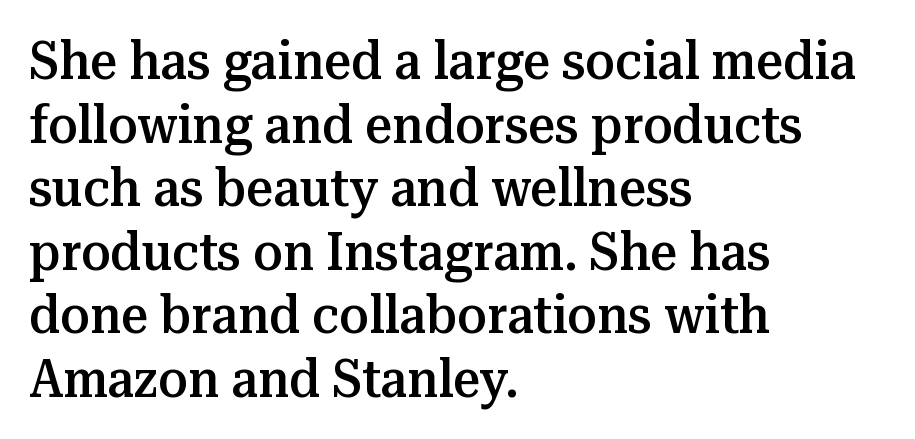
{"serif": "yes", "italic": "no", "bold": "semi", "weight": "semibold", "width": "normal", "stroke_contrast": "medium", "x_height": "medium", "monospaced": "no", "underline": "no", "align": "left", "line_spacing_ratio": 1.2, "letter_spacing": "normal", "letter_spacing_em": 0.0, "glyph_px": 53}
